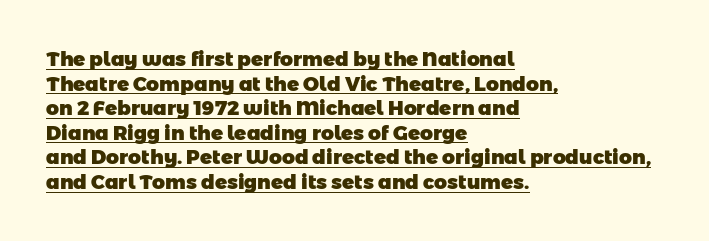
The image shows 20 px bold type; set left-aligned, line spacing 1.23x, normal letter spacing, underlined.
